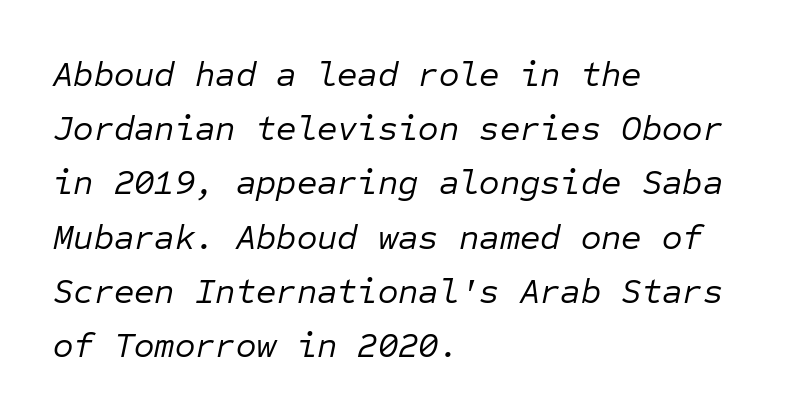
The baseline area is clear. In terms of letterspacing, this is plain default setting. Line beginnings align vertically; line endings do not. The letters march in equal steps, a hallmark of fixed-pitch type.
